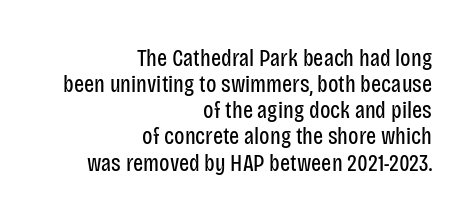
These lines were composed using upright roman letters. Layout note: lines flush right. You could call the tracking neutral — neither tight nor loose. No extra ink here — the face is not bold. The vertical gap from one line to the next is small.
